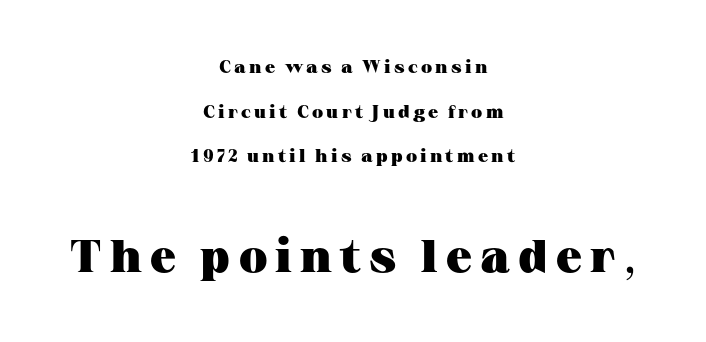
The image shows 46 px heavy, wide serif type, upright; set centered, loose line spacing (2.48x), not underlined; the second (bottom) block is 2.56x larger; medium stroke contrast and a medium x-height.
